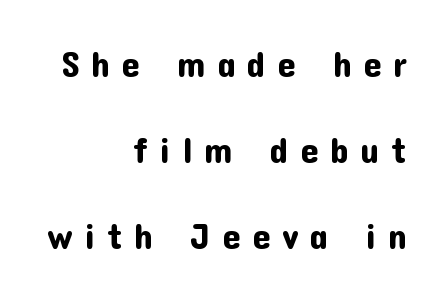
Q: Is the text italic (slanted)? A: No, it is upright.
Q: Is the typeface a serif or a sans-serif typeface? A: Sans-serif.
Q: Is the text underlined? A: No.
Q: How is the paragraph aligned? A: Right-aligned.
Q: Is the spacing between letters normal or unusually wide? A: Unusually wide.
Q: Is the spacing between lines tight, normal or loose? A: Loose.
Q: Width (condensed, normal, or wide)? A: Normal.
Q: Stroke contrast? A: Low.
Q: x-height? A: Medium.
Q: Monospaced? A: No.
